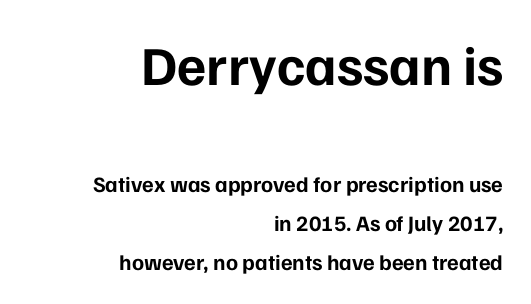
The image shows 55 px bold sans-serif type, upright; set right-aligned, line spacing 1.77x, normal letter spacing, not underlined; the first (top) block is 2.5x larger; low stroke contrast and a medium x-height.
